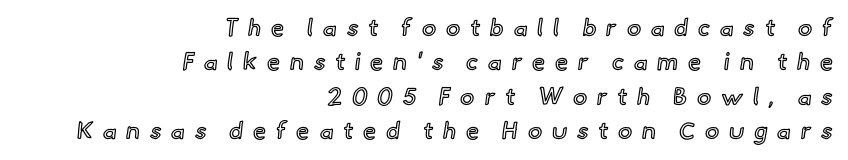
{"underline": "no", "align": "right", "line_spacing": "normal", "line_spacing_ratio": 1.43, "letter_spacing": "wide", "letter_spacing_em": 0.4, "glyph_px": 24}
